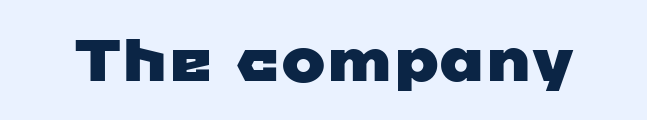
Q: Is the typeface a serif or a sans-serif typeface? A: Sans-serif.
Q: Is the text underlined? A: No.
Q: Is the spacing between letters normal or unusually wide? A: Normal.
Q: Width (condensed, normal, or wide)? A: Wide.
Q: Stroke contrast? A: Low.
Q: x-height? A: Medium.
Q: Monospaced? A: No.
